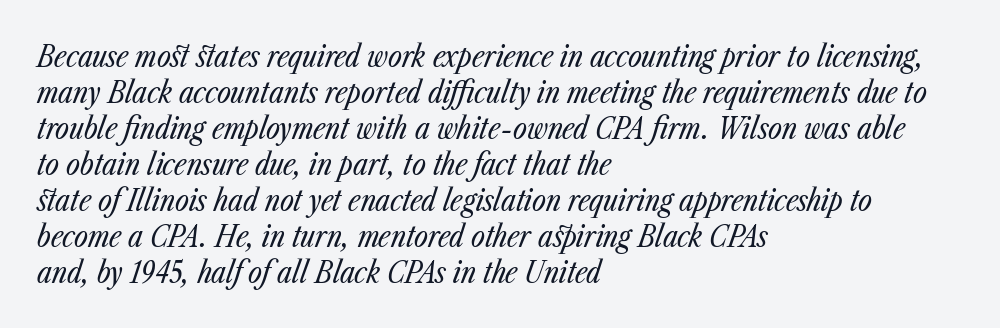
These lines are rendered in a variable-pitch font. No extra ink here — the face is not bold. These lines are set flush left with a ragged right edge. Compared with typical body copy, the letter spacing here is the same. Lines of text with bare space underneath.
